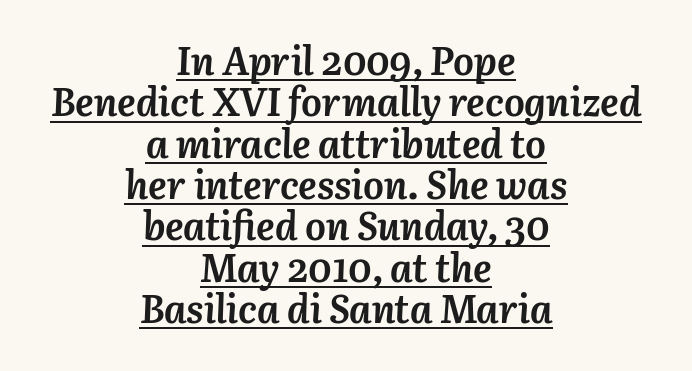
The image shows 39 px semibold type, italic (leaning right); set centered, tight line spacing (1.06x), normal letter spacing, underlined; medium stroke contrast and a medium x-height.
